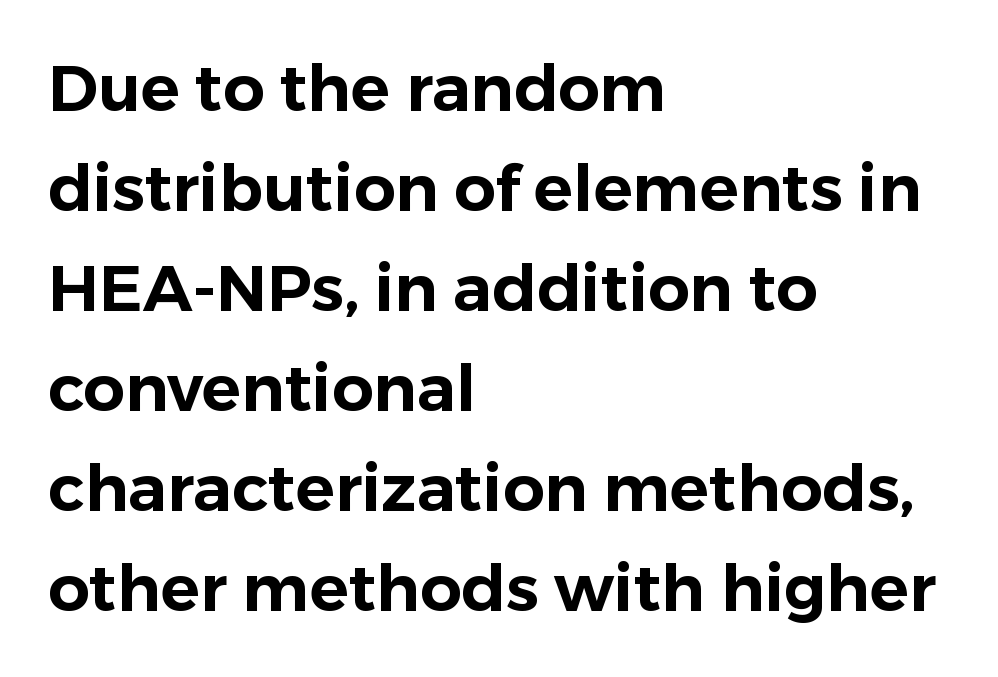
Glance below the letters and you will spot only blank space. Serif or sans? Sans — the stroke terminals are bare. Leftover space on each line is placed entirely after the last word. The face used here is rendered with its standard letterfit. Students, observe: this is what conventionally led text looks like. Vertical strokes here are truly vertical.
